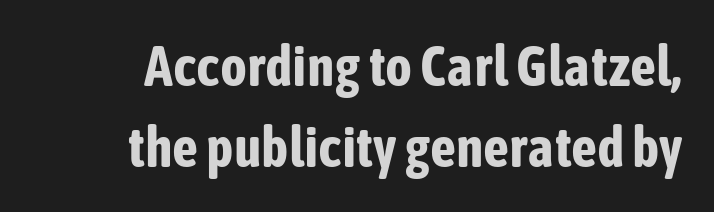
The image shows 57 px bold, condensed sans-serif type, upright; set normal line spacing (1.42x), normal letter spacing, not underlined; low stroke contrast and a medium x-height.
